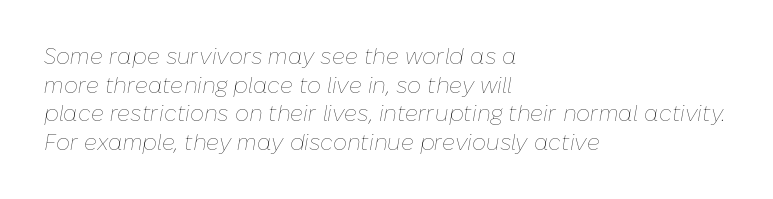
Q: Is the text bold? A: No.
Q: Is the text italic (slanted)? A: Yes, it leans right by about 10 degrees.
Q: Is the text underlined? A: No.
Q: How is the paragraph aligned? A: Left-aligned.
Q: Is the spacing between letters normal or unusually wide? A: Normal.
Q: Is the spacing between lines tight, normal or loose? A: Normal.
